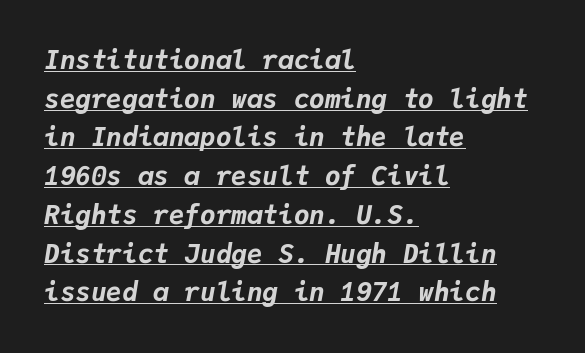
{"italic": "yes", "lean": "right", "slant_degrees": 9, "bold": "yes", "underline": "yes", "align": "left", "line_spacing": "normal", "line_spacing_ratio": 1.49, "letter_spacing": "normal", "letter_spacing_em": 0.0, "glyph_px": 26}
